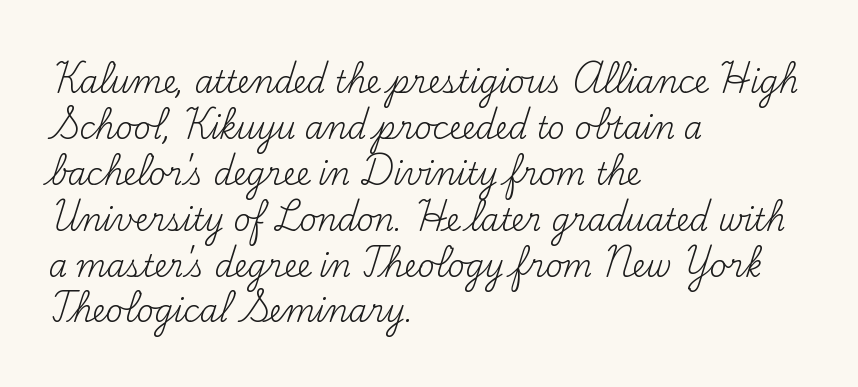
The image shows 30 px regular-weight serif type; set left-aligned, normal line spacing (1.53x), normal letter spacing, not underlined; medium stroke contrast and a small x-height.
